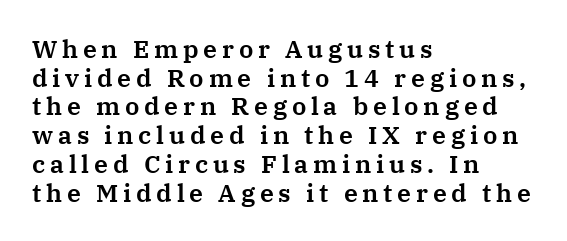
The image shows 25 px text type, upright; set left-aligned, tight line spacing (1.15x), not underlined.
